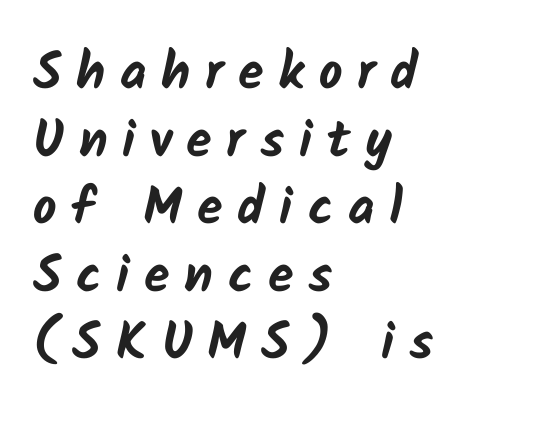
Stroke terminals: plain, sans-serif. The letterforms stand isolated, each surrounded by extra space. Unmarked baselines from the first word to the last. Regarding leading, the lines here are spaced in the standard way. A typesetter would call this proportional, since set widths differ per character.
